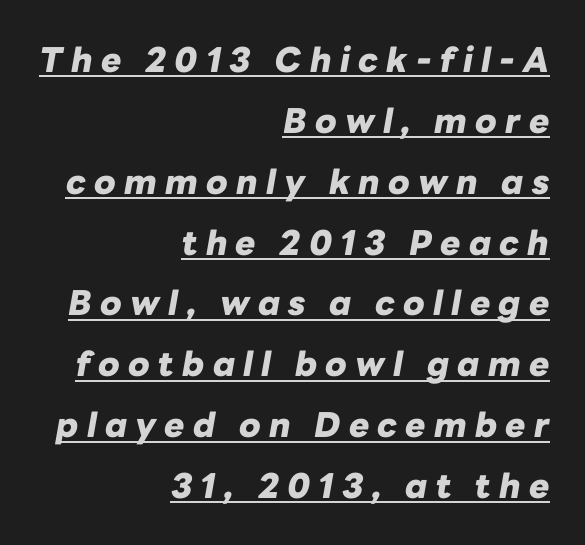
{"italic": "yes", "lean": "right", "slant_degrees": 10, "bold": "yes", "weight": "heavy", "width": "normal", "stroke_contrast": "low", "x_height": "medium", "monospaced": "no", "underline": "yes", "align": "right", "line_spacing_ratio": 1.79, "letter_spacing": "wide", "letter_spacing_em": 0.24, "glyph_px": 34}
